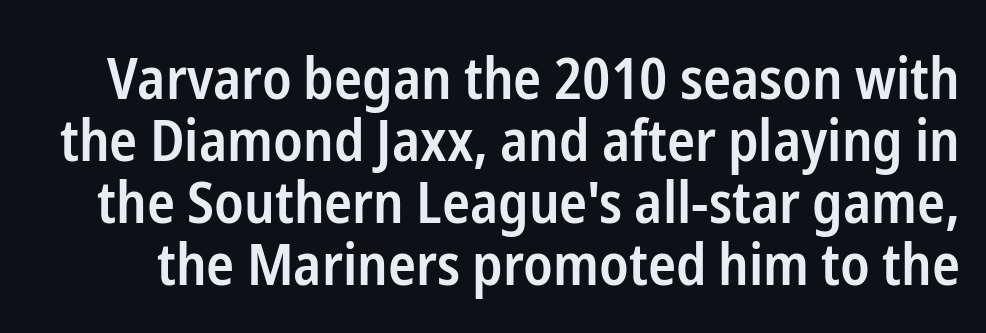
The image shows 58 px semibold, condensed sans-serif type, upright; set tight line spacing (1.07x), normal letter spacing, not underlined; low stroke contrast and a medium x-height.
